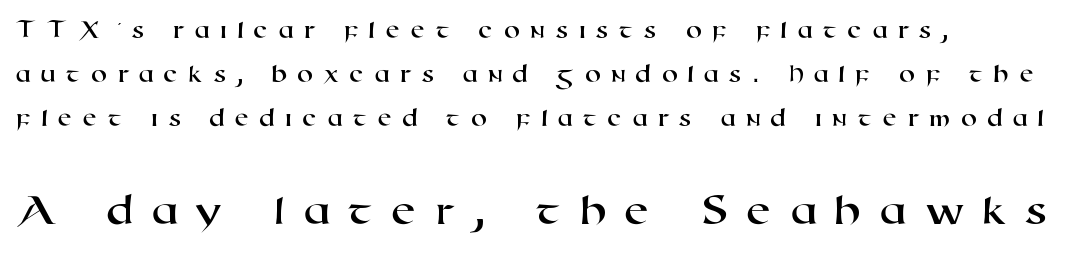
The image shows 46 px wide sans-serif type; set left-aligned, normal line spacing (1.69x), unusually wide letter spacing (+0.38 em), not underlined; the second (bottom) block is 1.77x larger; high stroke contrast and a medium x-height.
